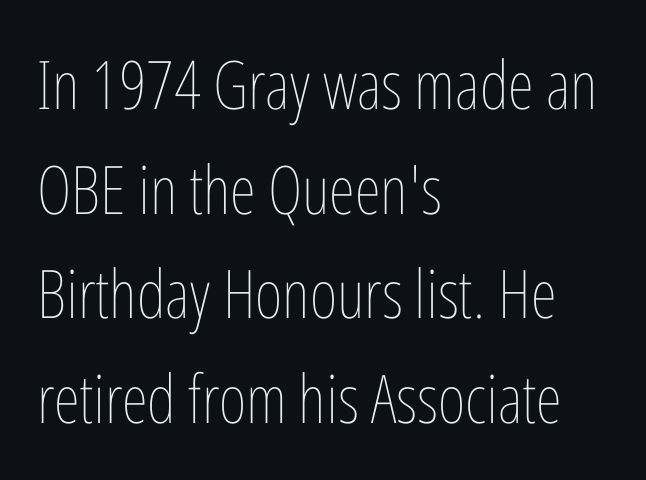
{"italic": "no", "bold": "no", "weight": "thin", "width": "condensed", "stroke_contrast": "low", "x_height": "medium", "monospaced": "no", "underline": "no", "align": "left", "line_spacing": "normal", "line_spacing_ratio": 1.56, "letter_spacing": "normal", "letter_spacing_em": 0.0, "glyph_px": 67}
